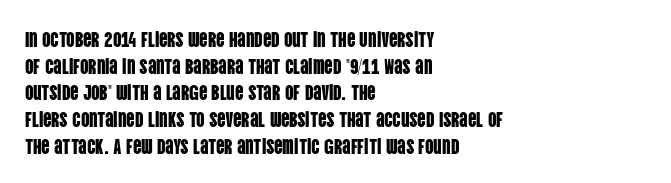
Q: Is the text italic (slanted)? A: No, it is upright.
Q: Is the text underlined? A: No.
Q: How is the paragraph aligned? A: Left-aligned.
Q: Is the spacing between letters normal or unusually wide? A: Normal.
Q: Is the spacing between lines tight, normal or loose? A: Normal.
